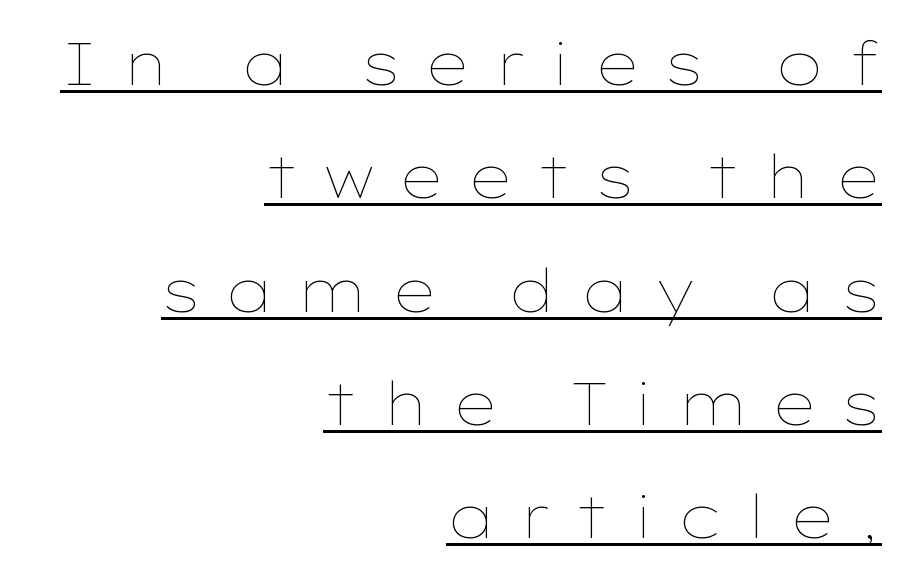
The image shows 59 px thin, wide type, upright; set right-aligned, loose line spacing (1.92x), unusually wide letter spacing (+0.4 em), underlined; low stroke contrast and a medium x-height.
